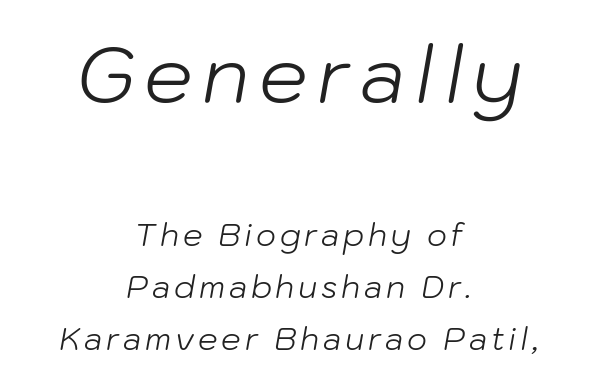
Q: Is the text bold? A: No.
Q: Is the text italic (slanted)? A: Yes, it leans right by about 10 degrees.
Q: Is the text underlined? A: No.
Q: How is the paragraph aligned? A: Centered.
Q: Is the spacing between lines tight, normal or loose? A: Normal.
Q: Which block of text is set in a larger size, the first (top) or the second (bottom)? A: The first (top) one.
Q: Width (condensed, normal, or wide)? A: Normal.
Q: Stroke contrast? A: Low.
Q: x-height? A: Medium.
Q: Monospaced? A: No.
